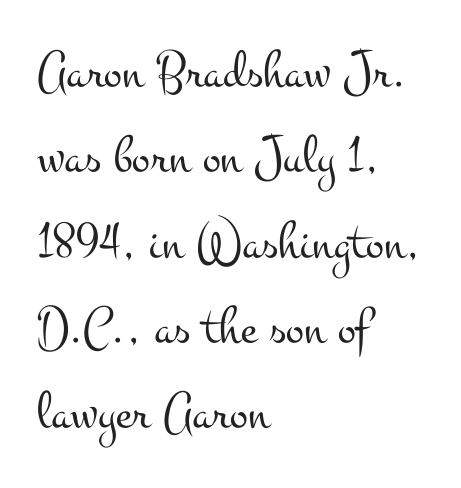
Q: Is the text bold? A: No.
Q: Is the text italic (slanted)? A: Yes.
Q: Is the text underlined? A: No.
Q: How is the paragraph aligned? A: Left-aligned.
Q: Is the spacing between letters normal or unusually wide? A: Normal.
Q: Is the spacing between lines tight, normal or loose? A: Normal.
Q: Width (condensed, normal, or wide)? A: Wide.
Q: Stroke contrast? A: Medium.
Q: x-height? A: Small.
Q: Monospaced? A: No.
